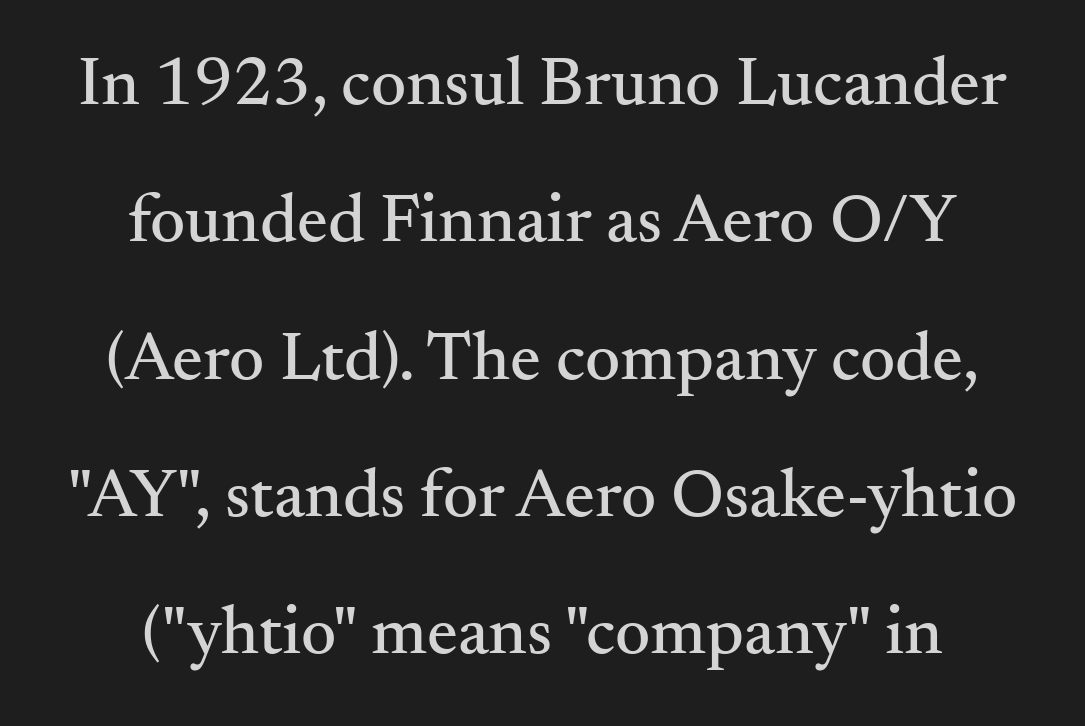
The image shows 69 px serif type, upright; set centered, loose line spacing (1.99x), normal letter spacing, not underlined; medium stroke contrast and a small x-height.
